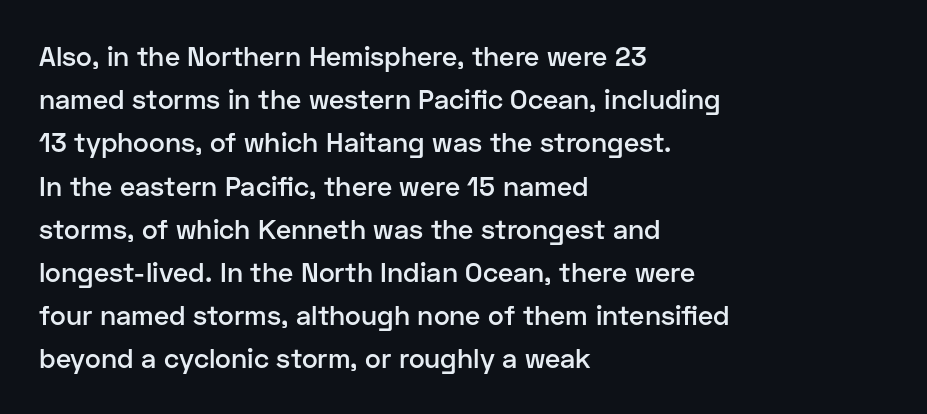
Letter spacing: default. The rendering uses a semibold face; strokes are thickened but not to full bold. Visually the block forms a straight wall on the left and a jagged coastline on the right. The foot of each line stays bare and open.
